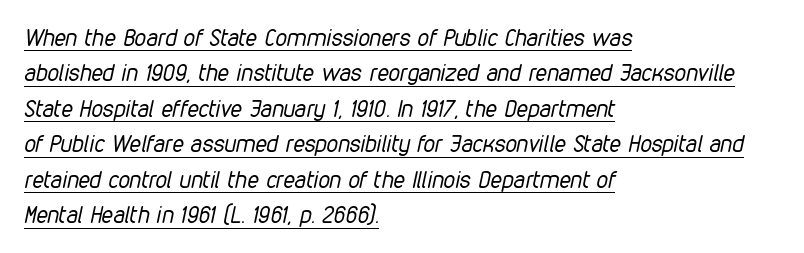
The image shows 23 px text type, italic (leaning right); set left-aligned, normal line spacing (1.54x), normal letter spacing, underlined.
